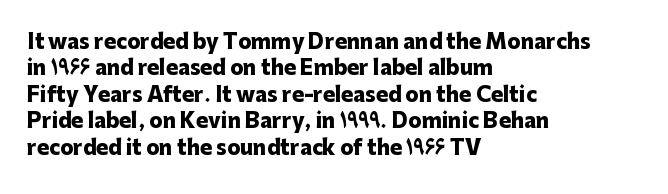
{"italic": "no", "bold": "yes", "underline": "no", "align": "left", "line_spacing": "normal", "line_spacing_ratio": 1.32, "letter_spacing": "normal", "letter_spacing_em": 0.0, "glyph_px": 20}
